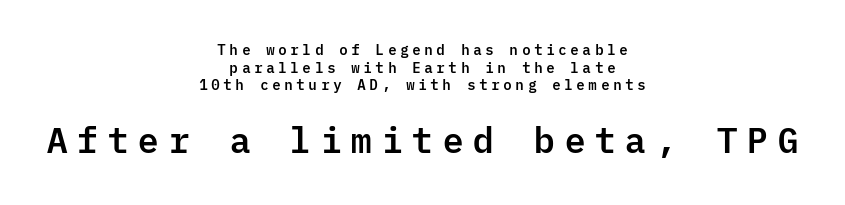
{"serif": "no", "italic": "no", "width": "normal", "stroke_contrast": "low", "x_height": "medium", "monospaced": "yes", "underline": "no", "align": "center", "line_spacing": "normal", "line_spacing_ratio": 1.26, "letter_spacing": "wide", "letter_spacing_em": 0.23, "larger_block": "second", "size_ratio": 2.5, "glyph_px": 35}
